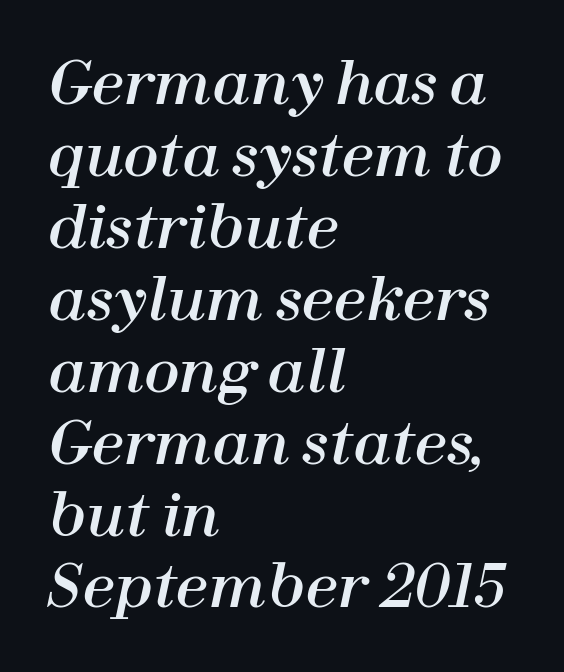
The ragged edge is on the right, which tells us the setting is flush left. Each row of text sits above clean, open space. Short note: letters normally spaced. This sample has the flowing, uneven cadence of proportional lettering. The glyphs look as if they've been sheared to an angle.
